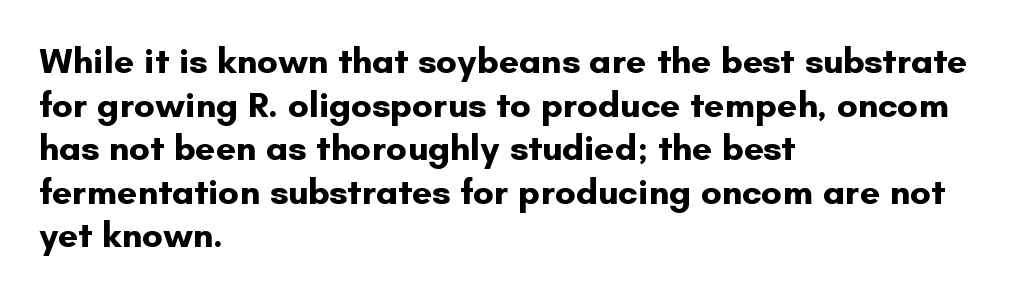
Q: Is the text bold? A: Yes.
Q: Is the text italic (slanted)? A: No, it is upright.
Q: Is the typeface a serif or a sans-serif typeface? A: Sans-serif.
Q: Is the text underlined? A: No.
Q: How is the paragraph aligned? A: Left-aligned.
Q: Is the spacing between letters normal or unusually wide? A: Normal.
Q: Width (condensed, normal, or wide)? A: Normal.
Q: Stroke contrast? A: Low.
Q: x-height? A: Small.
Q: Monospaced? A: No.
